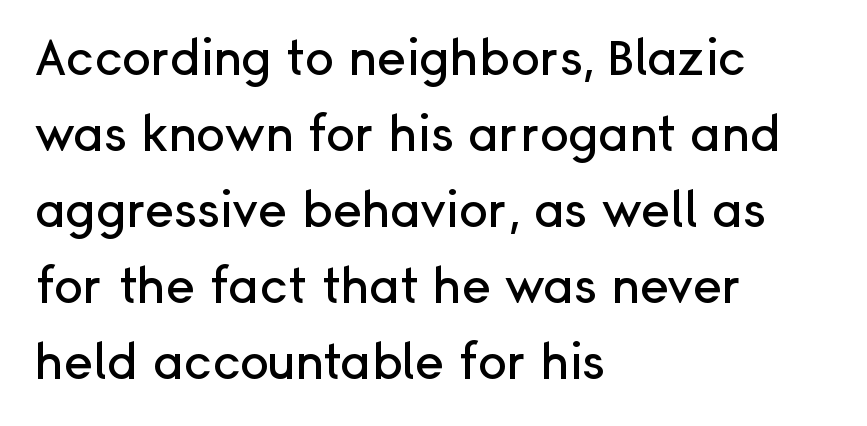
The image shows 49 px sans-serif type, upright; set left-aligned, normal line spacing (1.55x), normal letter spacing, not underlined; low stroke contrast and a medium x-height.
